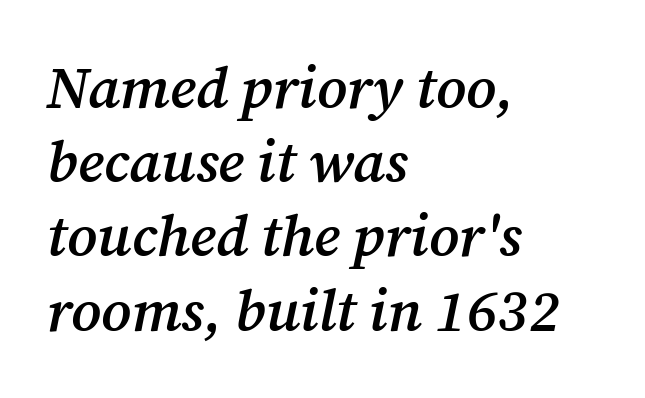
Normally led — the rows are evenly, conventionally spaced. Descenders hang freely into open space. Examine the stroke ends and you'll spot serifs. The compositor pushed each line to the left boundary.
